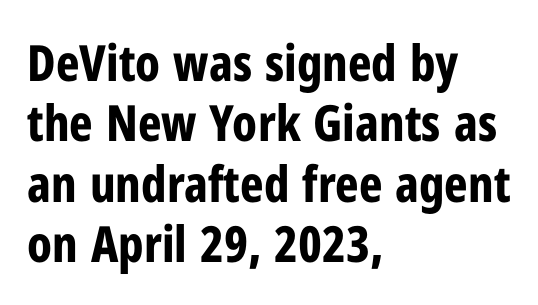
Q: Is the text bold? A: Yes.
Q: Is the text italic (slanted)? A: No, it is upright.
Q: Is the typeface a serif or a sans-serif typeface? A: Sans-serif.
Q: Is the text underlined? A: No.
Q: How is the paragraph aligned? A: Left-aligned.
Q: Is the spacing between letters normal or unusually wide? A: Normal.
Q: Width (condensed, normal, or wide)? A: Condensed.
Q: Stroke contrast? A: Low.
Q: x-height? A: Medium.
Q: Monospaced? A: No.
